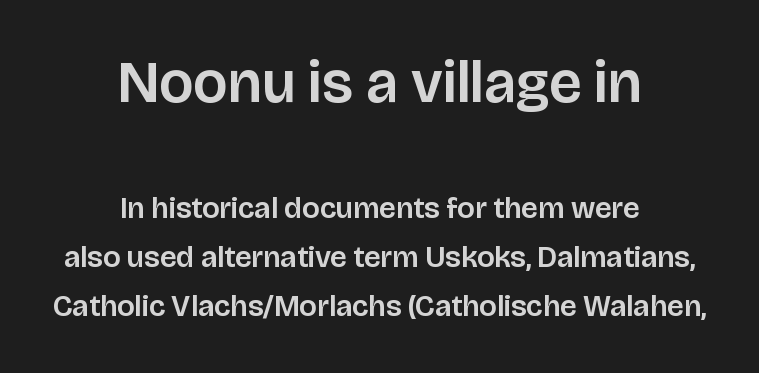
This sample uses an upright cut, with every glyph sitting square on the baseline. Layout note: lines centered. Do the characters align in a grid? No, the font is proportional. What kind of face is this? One without serifs — a sans. Each row of text sits above clean, open space.
